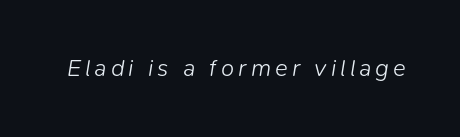
The image shows 24 px text type, italic (leaning right); set not underlined.
